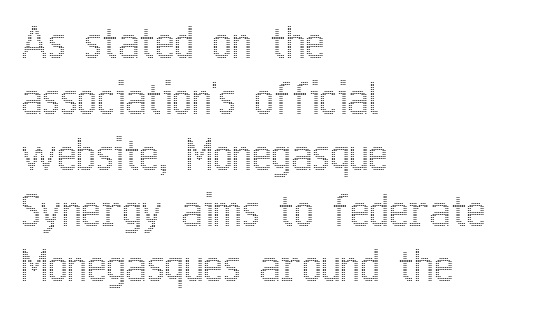
The zone under the glyphs is completely vacant. Ordinary non-slanted type is in use. The rendering keeps characters at their native spacing. Reading down the column, the eye jumps a familiar distance to each next line. Proportional: the letters do not fall into vertical columns. Every row of glyphs begins at an identical x-position on the left.
